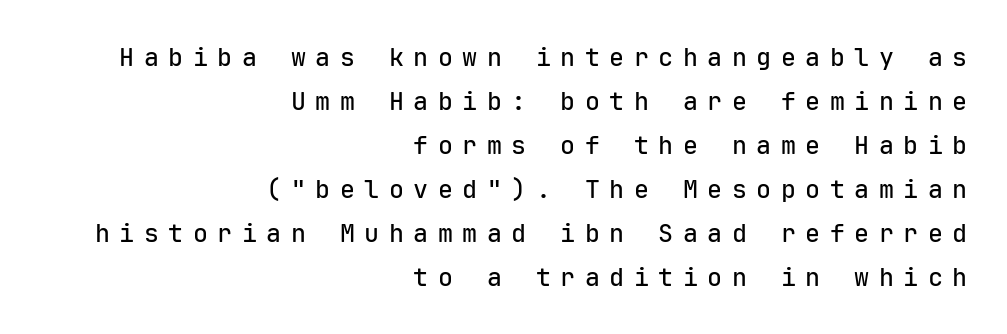
The image shows 25 px text type, upright; set right-aligned, line spacing 1.76x, unusually wide letter spacing (+0.38 em), not underlined.
